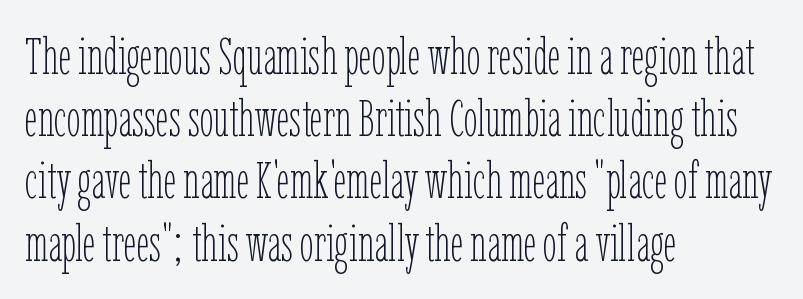
Ink coverage per letter is moderate at most. All the whitespace from short lines collects on the right. Do the characters align in a grid? No, the font is proportional. Quick note: not italic, upright. Nobody drew a line under any word here. Spacing between characters is what you'd get straight out of the box.
